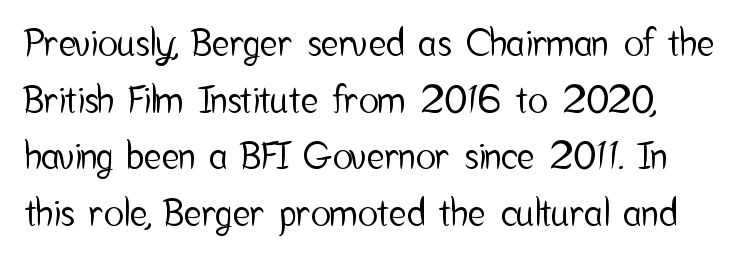
The image shows 37 px condensed sans-serif type, upright; set normal line spacing (1.53x), normal letter spacing, not underlined; low stroke contrast and a medium x-height.
